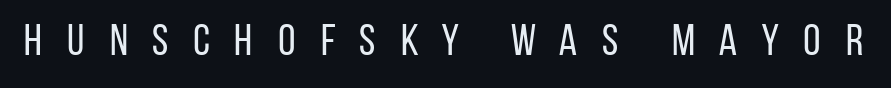
Q: Is the text bold? A: No.
Q: Is the text italic (slanted)? A: No, it is upright.
Q: Is the typeface a serif or a sans-serif typeface? A: Sans-serif.
Q: Is the text underlined? A: No.
Q: Is the spacing between letters normal or unusually wide? A: Unusually wide.
Q: Width (condensed, normal, or wide)? A: Condensed.
Q: Stroke contrast? A: Low.
Q: x-height? A: Large.
Q: Monospaced? A: No.
